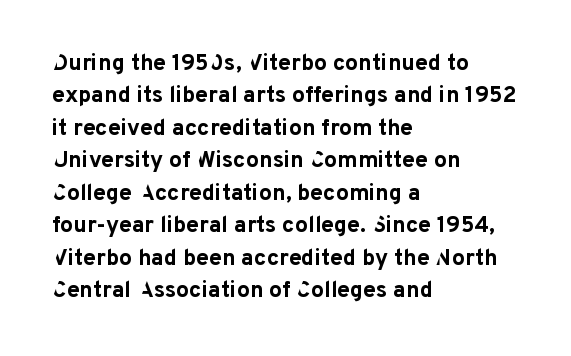
The space directly below the letters is spotless. A dark, heavy texture on the line: the type is bold. Every row of glyphs begins at an identical x-position on the left. Posture: vertical.
